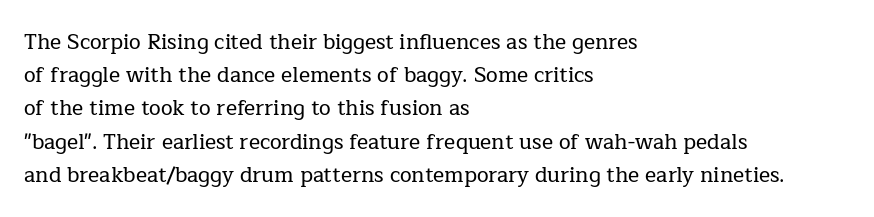
{"italic": "no", "underline": "no", "align": "left", "line_spacing": "normal", "line_spacing_ratio": 1.58, "letter_spacing": "normal", "letter_spacing_em": 0.0, "glyph_px": 21}
